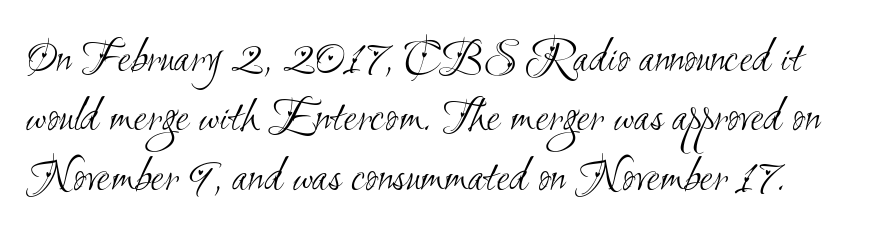
Q: Is the text bold? A: No.
Q: Is the typeface a serif or a sans-serif typeface? A: Sans-serif.
Q: Is the text underlined? A: No.
Q: Is the spacing between letters normal or unusually wide? A: Normal.
Q: Width (condensed, normal, or wide)? A: Condensed.
Q: Stroke contrast? A: Medium.
Q: x-height? A: Small.
Q: Monospaced? A: No.
